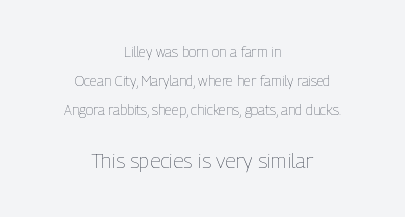
Both edges are ragged and mirror each other, which tells us the setting is centered. The specimen omits any rule beneath the text block's lines. Quick note: not italic, upright. Vertically, the passage feels expansive, rows floating well apart. Glyph-to-glyph distance matches everyday printed text. Ink coverage per letter is moderate at most.
